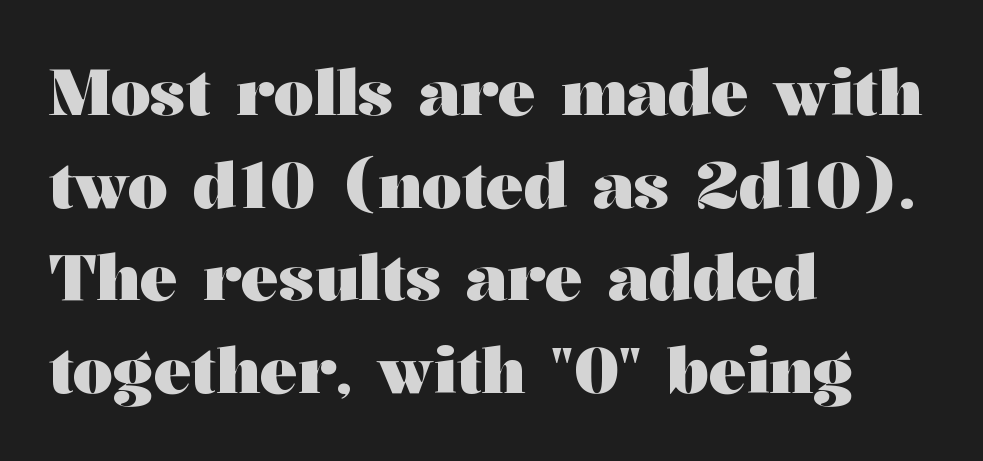
The characters display serif detailing at their extremities. Honestly, the row spacing looks completely unremarkable. Each row of text sits above clean, open space. Posture: vertical. Nobody touched the tracking dial on this one. The letters advance in unequal steps, a hallmark of proportional type.
